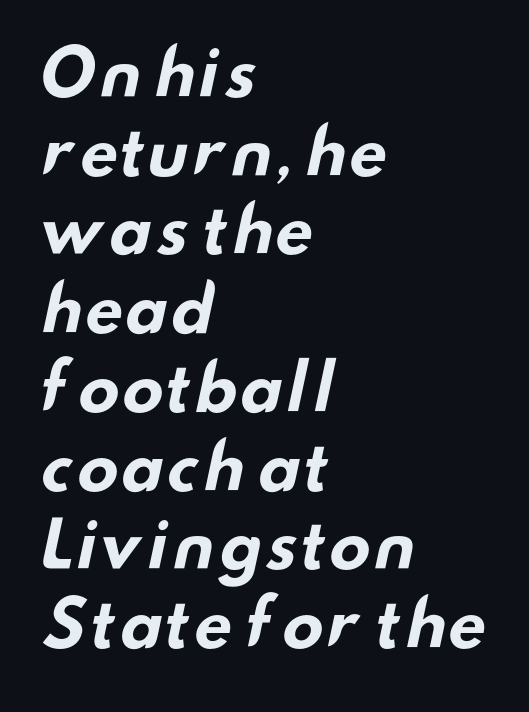
{"serif": "no", "bold": "yes", "weight": "bold", "width": "wide", "stroke_contrast": "low", "x_height": "small", "monospaced": "no", "underline": "no", "align": "left", "line_spacing": "normal", "line_spacing_ratio": 1.25, "letter_spacing": "normal", "letter_spacing_em": 0.0, "glyph_px": 63}
